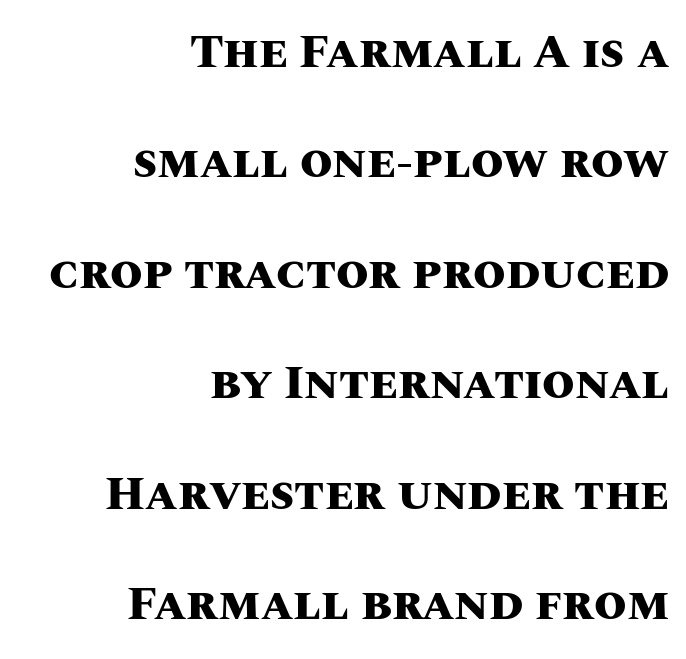
The image shows 47 px heavy type, upright; set right-aligned, loose line spacing (2.35x), normal letter spacing, not underlined; medium stroke contrast and a large x-height.
